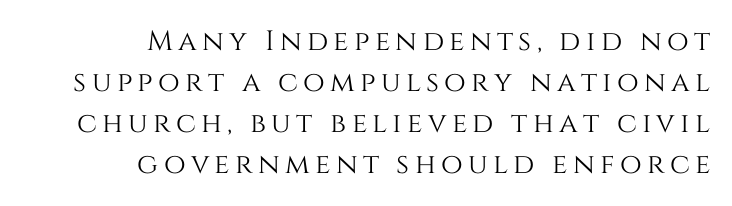
The image shows 28 px text type, upright; set right-aligned, normal line spacing (1.46x), not underlined; medium stroke contrast and a large x-height.
